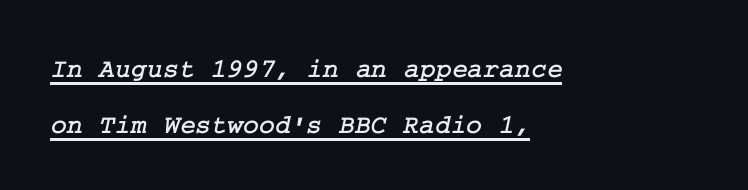
Characters follow at the spacing the type designer built in. Underlining? Definitely there. The passage shown stacks its lines with a broad gap. The rag falls on the right side of this text block.
